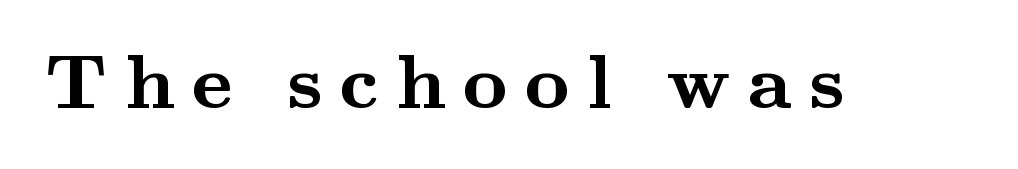
The specimen reads as upright at a glance. The glyphs have the mass of a bold cut. Is this a fixed-width face? No — the glyphs have proportional, varying widths. Rule under the text: the space is simply empty. Does extra space separate the letters? Yes, quite a lot of it.
